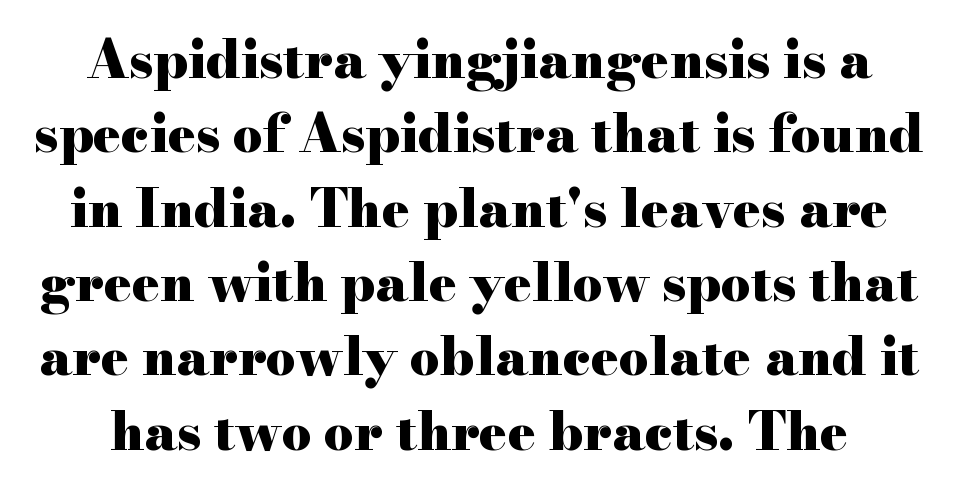
{"serif": "yes", "italic": "no", "bold": "yes", "weight": "heavy", "width": "wide", "stroke_contrast": "high", "x_height": "small", "monospaced": "no", "underline": "no", "line_spacing": "normal", "line_spacing_ratio": 1.43, "letter_spacing": "normal", "letter_spacing_em": 0.0, "glyph_px": 52}
